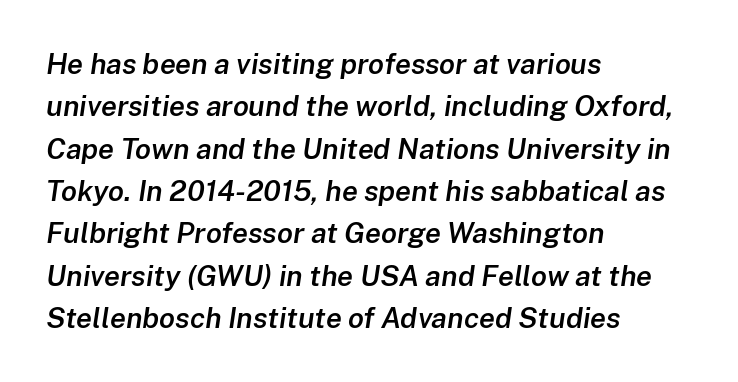
Slightly chunky letters — semibold, I'd say, not full bold. In terms of letterspacing, this is plain default setting. In terms of leading, this rendering sits right in the middle. The gap between lines stays unmarked. In CSS terms this would be text-align: left.
